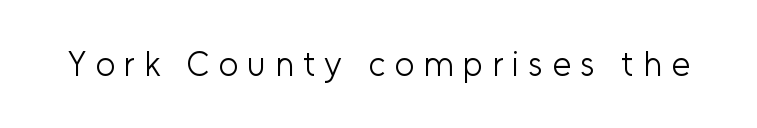
{"serif": "no", "italic": "no", "bold": "no", "weight": "light", "width": "normal", "stroke_contrast": "low", "x_height": "medium", "monospaced": "no", "underline": "no", "letter_spacing": "wide", "letter_spacing_em": 0.27, "glyph_px": 34}
